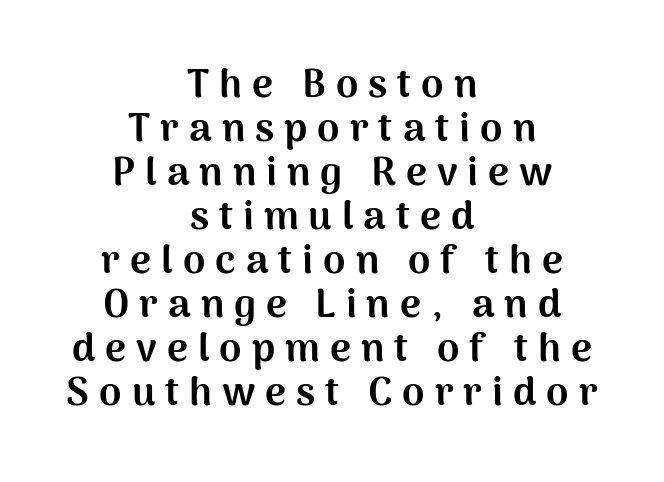
The image shows 40 px bold sans-serif type, upright; set centered, tight line spacing (1.1x), unusually wide letter spacing (+0.25 em), not underlined; medium stroke contrast and a medium x-height.
